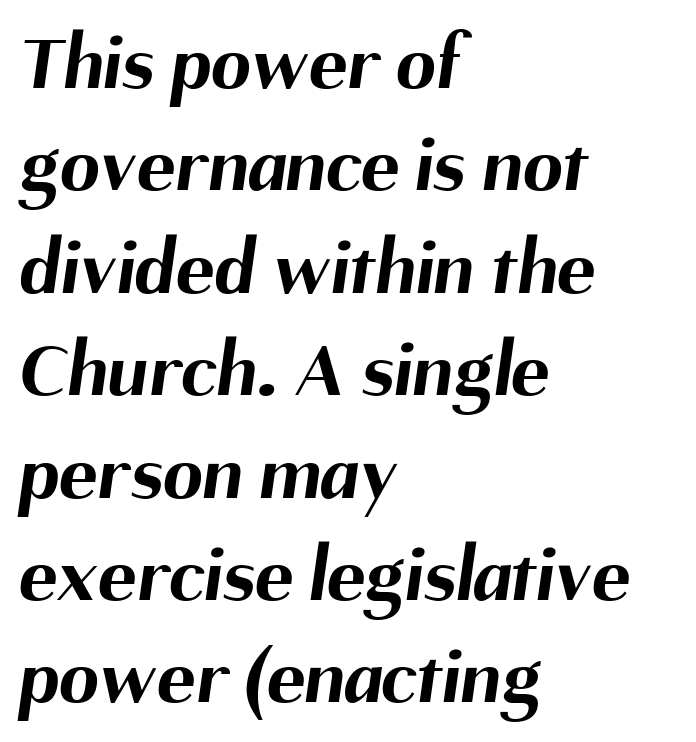
The image shows 80 px bold sans-serif type; set left-aligned, normal line spacing (1.28x), normal letter spacing, not underlined; medium stroke contrast and a medium x-height.
